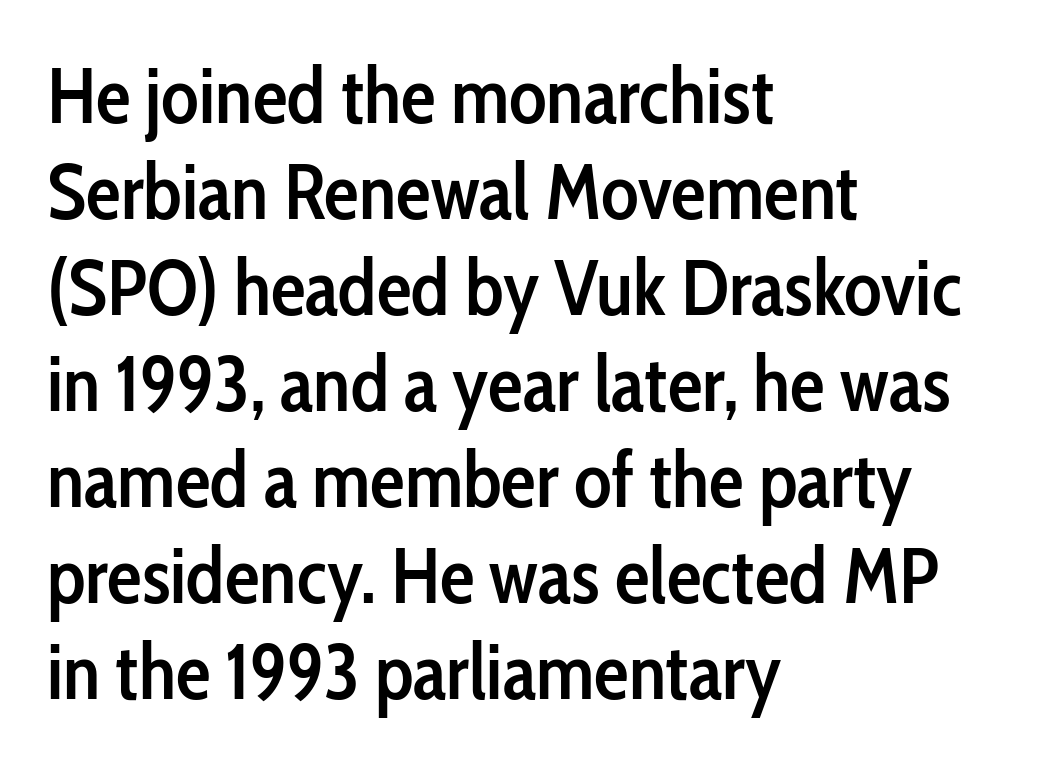
Any mark beneath the type? The region is blank. These lines were composed using upright roman letters. Nobody touched the tracking dial on this one. You can tell from the bare stems that sans-serif type was used.
